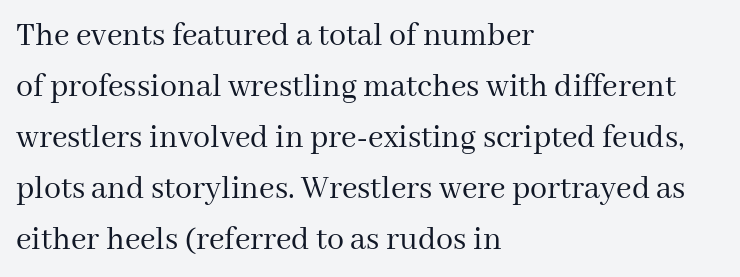
Is the type heavy? It reads as light-to-regular instead. Baseline-to-baseline distance is the conventional proportion of letter height. One-word summary of the alignment: left. This sample uses an upright cut, with every glyph sitting square on the baseline.
